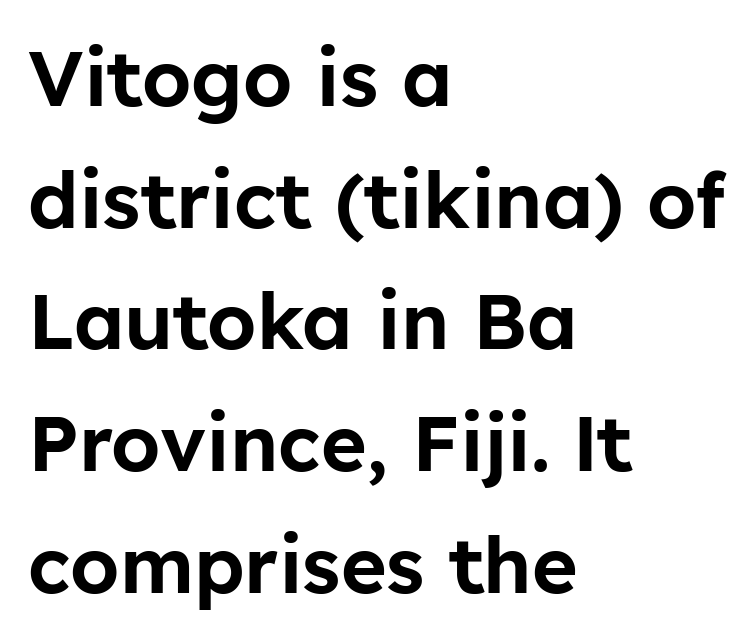
You can tell from the bare stems that sans-serif type was used. Regular leading. Observe the ordinary spacing: letters are neighbours, not strangers. It's the straight-up-and-down kind of type.
